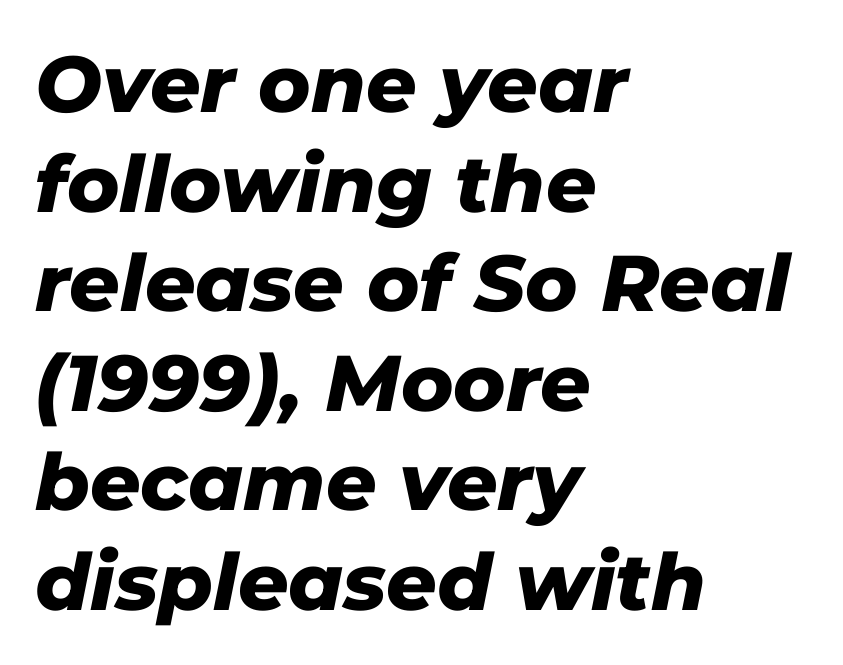
Emphasis-style slanted type is in use. The face used here is proportionally spaced, like ordinary book or web type. Compared with a centered layout, this one pins lines to the left instead. Unmarked baselines from the first word to the last. These words are printed bold, with thick strokes throughout. Observe the ordinary spacing: letters are neighbours, not strangers.
